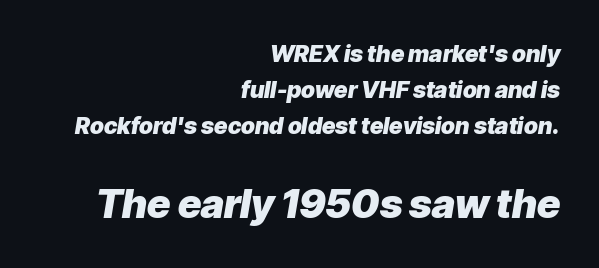
Visually, the bottom section dominates because its glyphs are scaled up. Leading matches the norm, producing a regular column. The rendering applies a slant to the glyphs. The horizontal fit of the characters is conventional and even.
